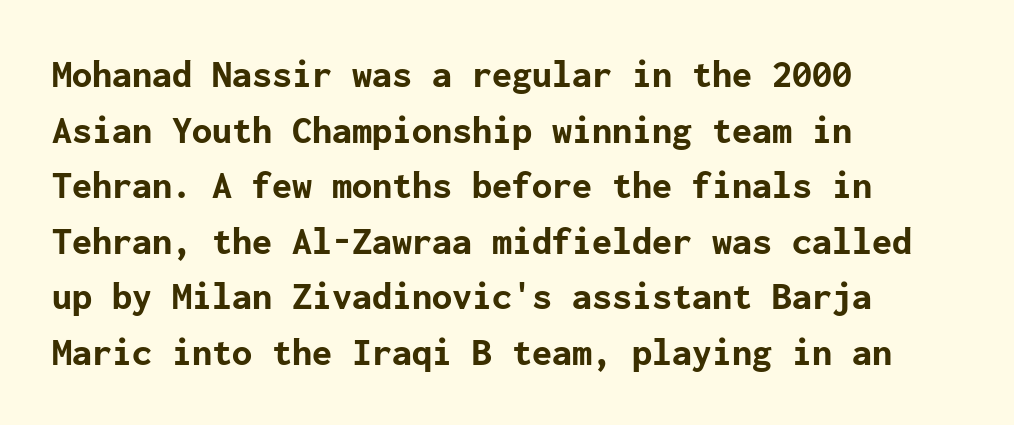
Q: Is the text bold? A: Yes.
Q: Is the text italic (slanted)? A: No, it is upright.
Q: Is the typeface a serif or a sans-serif typeface? A: Sans-serif.
Q: Is the text underlined? A: No.
Q: How is the paragraph aligned? A: Left-aligned.
Q: Is the spacing between letters normal or unusually wide? A: Normal.
Q: Is the spacing between lines tight, normal or loose? A: Normal.
Q: Width (condensed, normal, or wide)? A: Normal.
Q: Stroke contrast? A: Low.
Q: x-height? A: Medium.
